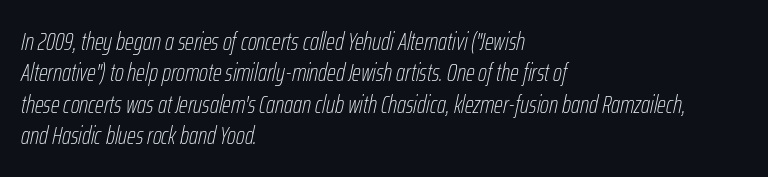
The image shows 25 px text type, italic (leaning right); set left-aligned, normal line spacing (1.26x), normal letter spacing, not underlined.
